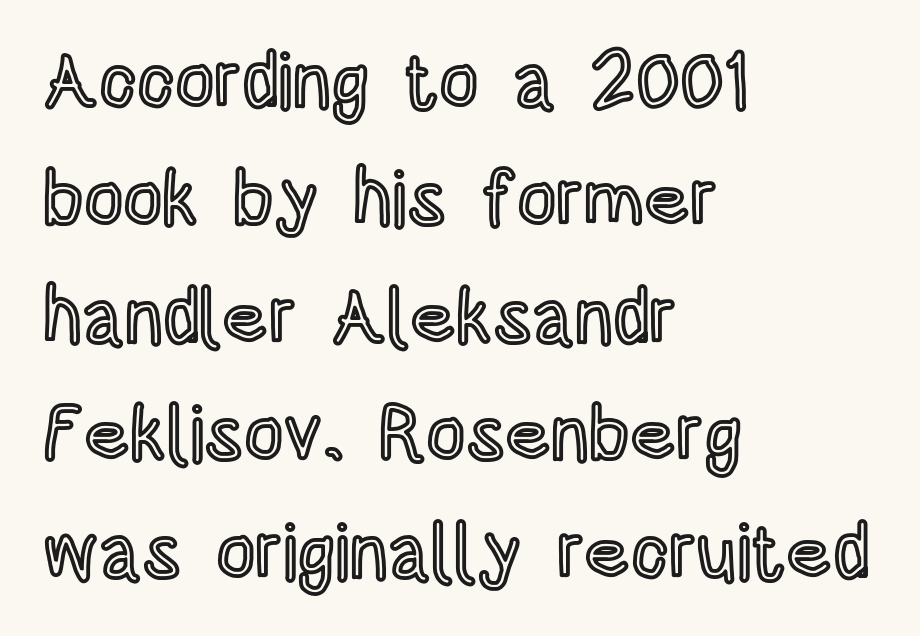
The image shows 77 px condensed type, upright; set left-aligned, normal line spacing (1.53x), normal letter spacing, not underlined; a large x-height.
